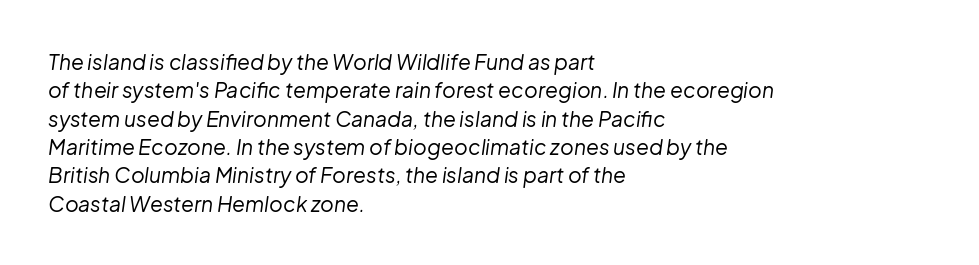
{"italic": "yes", "lean": "right", "slant_degrees": 8, "bold": "no", "underline": "no", "align": "left", "line_spacing": "normal", "line_spacing_ratio": 1.35, "letter_spacing": "normal", "letter_spacing_em": 0.0, "glyph_px": 21}
